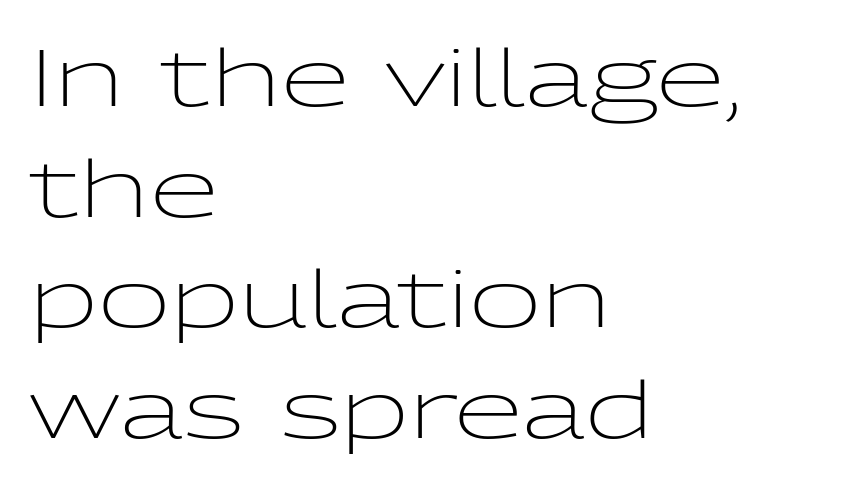
The image shows 79 px light, wide sans-serif type, upright; set left-aligned, normal line spacing (1.4x), normal letter spacing, not underlined; low stroke contrast and a medium x-height.
